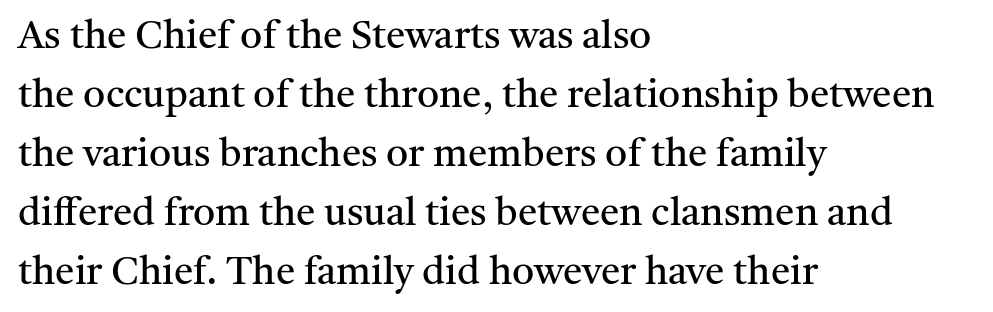
{"serif": "yes", "italic": "no", "bold": "no", "weight": "regular", "width": "normal", "stroke_contrast": "medium", "x_height": "medium", "monospaced": "no", "underline": "no", "align": "left", "line_spacing": "normal", "line_spacing_ratio": 1.51, "letter_spacing": "normal", "letter_spacing_em": 0.0, "glyph_px": 39}
